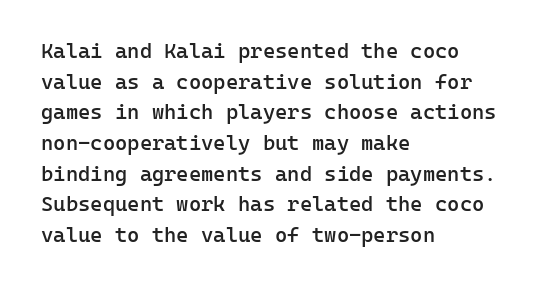
The image shows 21 px text type, upright; set left-aligned, normal line spacing (1.46x), normal letter spacing, not underlined.
